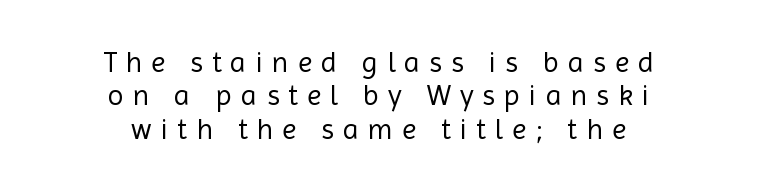
Each line is balanced around a shared central axis. Plain, unruled lines of type. Honestly, the letter spacing is so wide it's the main thing you notice. Vertical spacing — tight. This sample has the flowing, uneven cadence of proportional lettering. No extra ink here — the face is not bold.
